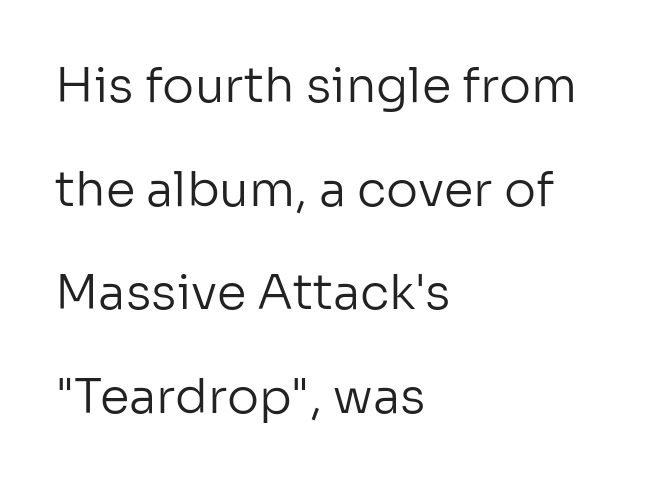
Varying glyph widths throughout — classic text-font behaviour. Descenders hang freely into open space. A quiet, ordinary-to-light weight characterises the typeface. Posture: vertical. Horizontal alignment here is leftward, the default for most running prose.
